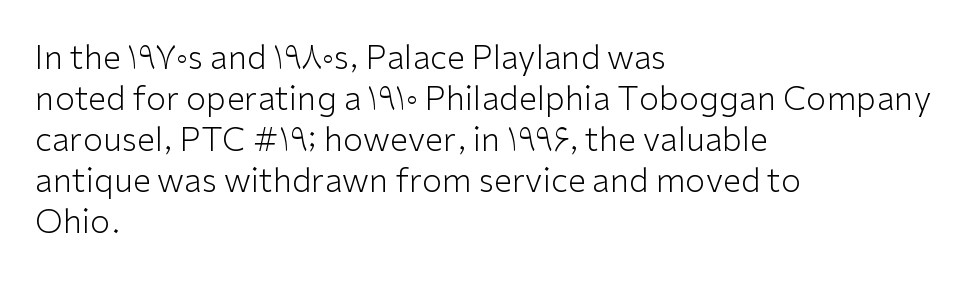
The image shows 33 px light sans-serif type, upright; set left-aligned, line spacing 1.24x, normal letter spacing, not underlined; low stroke contrast and a medium x-height.
